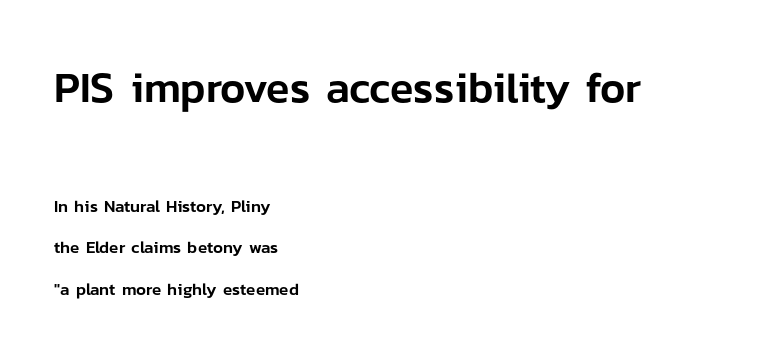
Q: Is the text italic (slanted)? A: No, it is upright.
Q: Is the typeface a serif or a sans-serif typeface? A: Sans-serif.
Q: Is the text underlined? A: No.
Q: How is the paragraph aligned? A: Left-aligned.
Q: Is the spacing between letters normal or unusually wide? A: Normal.
Q: Is the spacing between lines tight, normal or loose? A: Loose.
Q: Which block of text is set in a larger size, the first (top) or the second (bottom)? A: The first (top) one.
Q: Width (condensed, normal, or wide)? A: Normal.
Q: Stroke contrast? A: Low.
Q: x-height? A: Medium.
Q: Monospaced? A: No.
